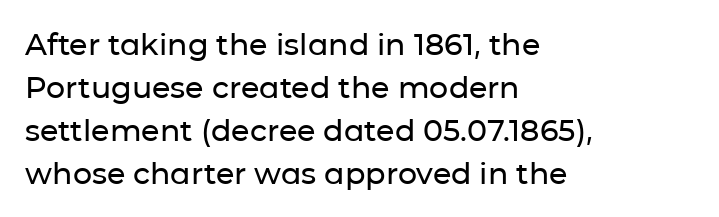
{"serif": "no", "italic": "no", "width": "normal", "stroke_contrast": "low", "x_height": "medium", "monospaced": "no", "underline": "no", "align": "left", "line_spacing": "normal", "line_spacing_ratio": 1.43, "letter_spacing": "normal", "letter_spacing_em": 0.0, "glyph_px": 30}
